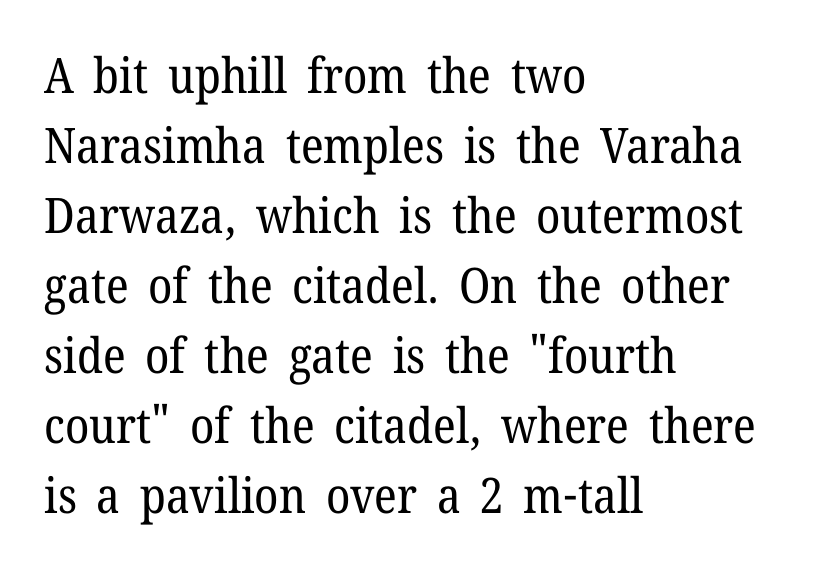
The image shows 49 px regular-weight serif type, upright; set left-aligned, normal line spacing (1.43x), normal letter spacing, not underlined; low stroke contrast and a medium x-height.
